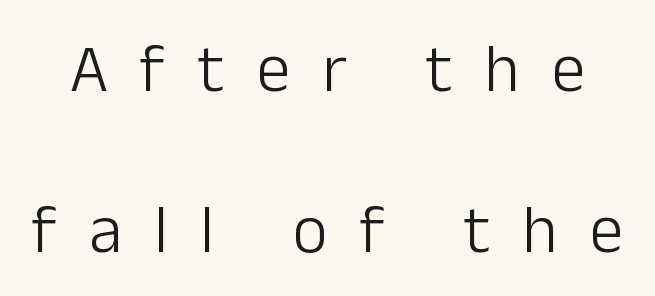
{"serif": "no", "italic": "no", "bold": "no", "weight": "light", "width": "normal", "stroke_contrast": "low", "x_height": "medium", "monospaced": "no", "underline": "no", "line_spacing": "loose", "line_spacing_ratio": 2.37, "letter_spacing": "wide", "letter_spacing_em": 0.47, "glyph_px": 68}
